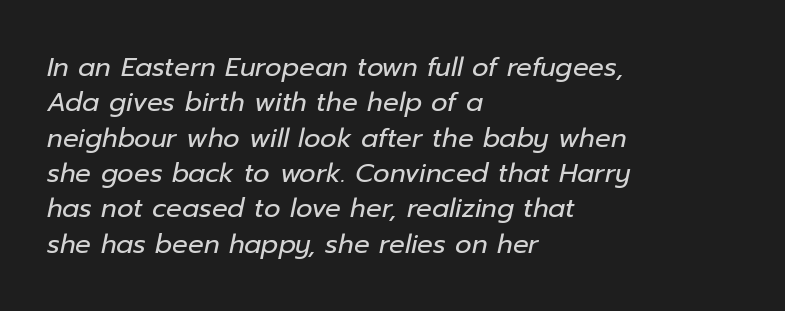
{"italic": "yes", "lean": "right", "slant_degrees": 12, "bold": "no", "underline": "no", "align": "left", "line_spacing": "normal", "line_spacing_ratio": 1.36, "letter_spacing": "normal", "letter_spacing_em": 0.0, "glyph_px": 26}
